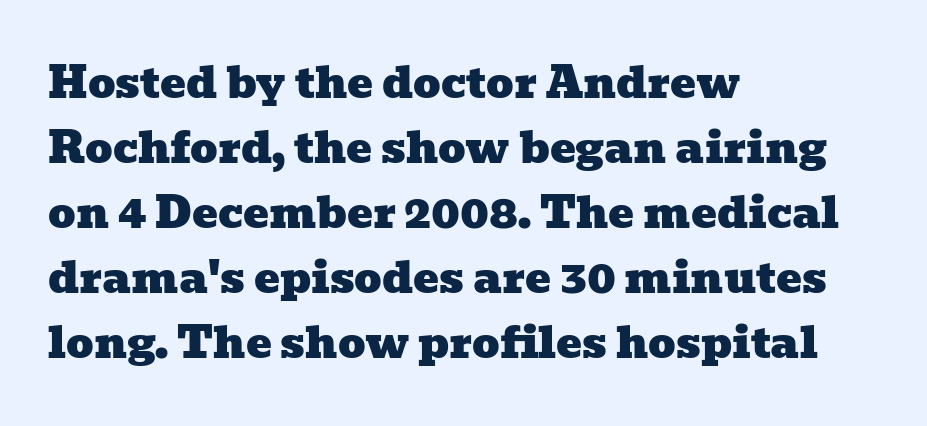
Q: Is the typeface a serif or a sans-serif typeface? A: Serif.
Q: Is the text underlined? A: No.
Q: How is the paragraph aligned? A: Left-aligned.
Q: Is the spacing between letters normal or unusually wide? A: Normal.
Q: Is the spacing between lines tight, normal or loose? A: Normal.
Q: Width (condensed, normal, or wide)? A: Wide.
Q: Stroke contrast? A: Low.
Q: x-height? A: Medium.
Q: Monospaced? A: No.
